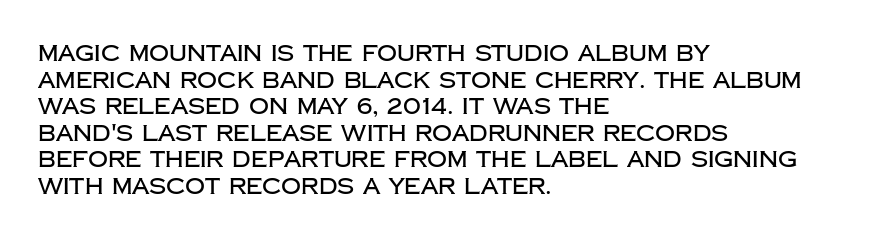
A student would call this left alignment; a typographer would say flush left, rag right. Nobody touched the tracking dial on this one. Tall strokes in this sample are plumb rather than angled. Descenders are the only things crossing below the line.
